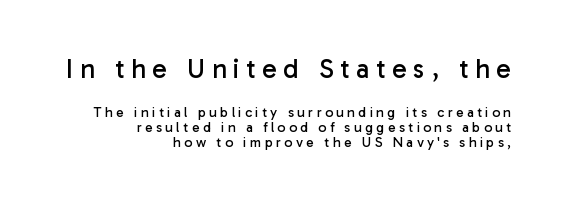
Q: Is the text bold? A: No.
Q: Is the text italic (slanted)? A: No, it is upright.
Q: Is the text underlined? A: No.
Q: How is the paragraph aligned? A: Right-aligned.
Q: Is the spacing between letters normal or unusually wide? A: Unusually wide.
Q: Is the spacing between lines tight, normal or loose? A: Tight.
Q: Which block of text is set in a larger size, the first (top) or the second (bottom)? A: The first (top) one.
